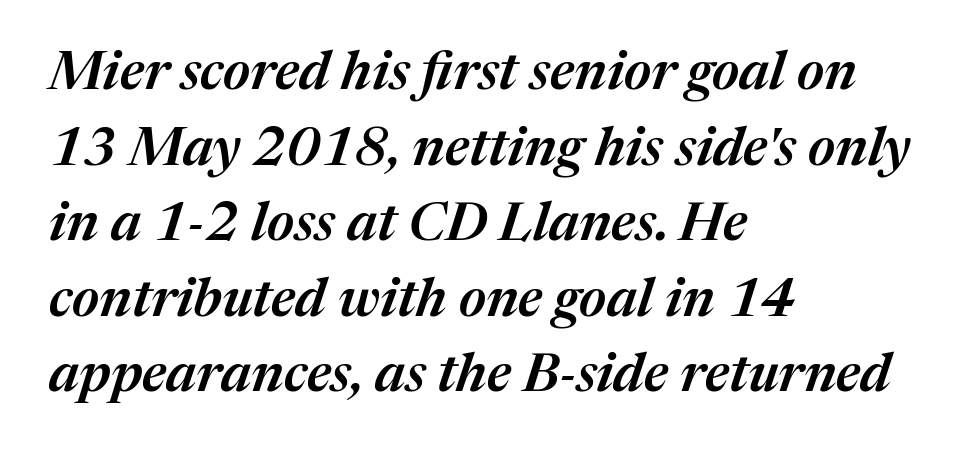
What weight is shown? A semibold, between regular and bold. Each new line begins a customary step beneath the previous one. Clear beneath every line of the passage. Looks like regular typesetting: each glyph gets only the width it needs. Nobody touched the tracking dial on this one.
